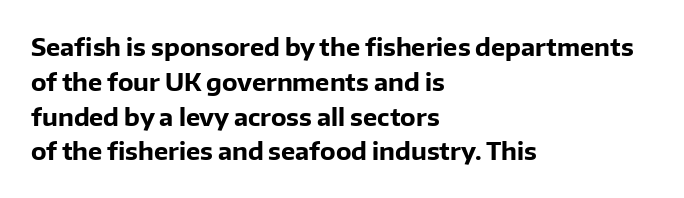
Nope, not italic — everything's standing straight. The passage shown has conventional tracking throughout. Bold? Absolutely — the strokes are thick and heavy. If you drew a ruler down the left edge, every line would touch it. The gap between lines stays unmarked. Horizontal bands of white between lines are of average thickness.
